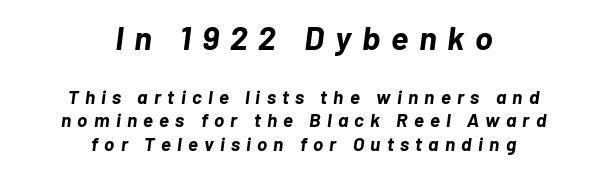
{"italic": "yes", "lean": "right", "slant_degrees": 7, "bold": "yes", "weight": "bold", "width": "normal", "stroke_contrast": "low", "x_height": "medium", "monospaced": "no", "underline": "no", "align": "center", "line_spacing": "normal", "line_spacing_ratio": 1.25, "letter_spacing": "wide", "letter_spacing_em": 0.33, "larger_block": "first", "size_ratio": 1.74, "glyph_px": 33}
